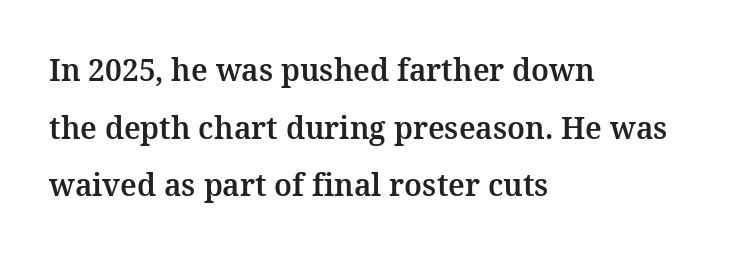
Q: Is the text italic (slanted)? A: No, it is upright.
Q: Is the typeface a serif or a sans-serif typeface? A: Serif.
Q: Is the text underlined? A: No.
Q: How is the paragraph aligned? A: Left-aligned.
Q: Is the spacing between letters normal or unusually wide? A: Normal.
Q: Is the spacing between lines tight, normal or loose? A: Loose.
Q: Width (condensed, normal, or wide)? A: Normal.
Q: Stroke contrast? A: Medium.
Q: x-height? A: Medium.
Q: Monospaced? A: No.
